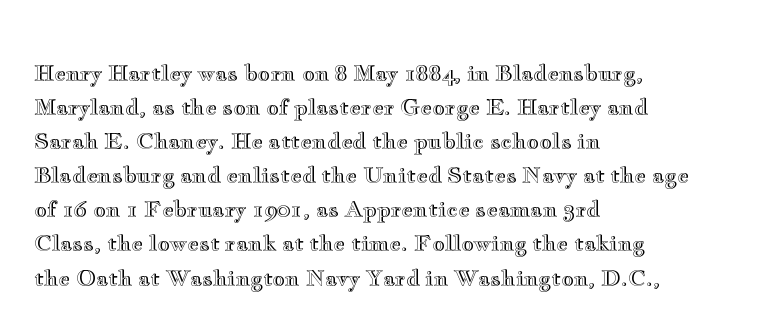
The image shows 22 px text type, upright; set left-aligned, normal line spacing (1.55x), normal letter spacing, not underlined.
